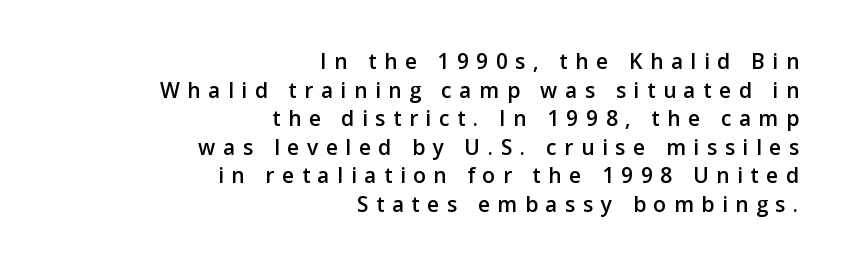
When letters stand straight like this, we call the style roman or upright. In terms of weight, the rendering is demibold, just under bold. The area under the type is left untouched. Interline gaps are of average width in this sample.
